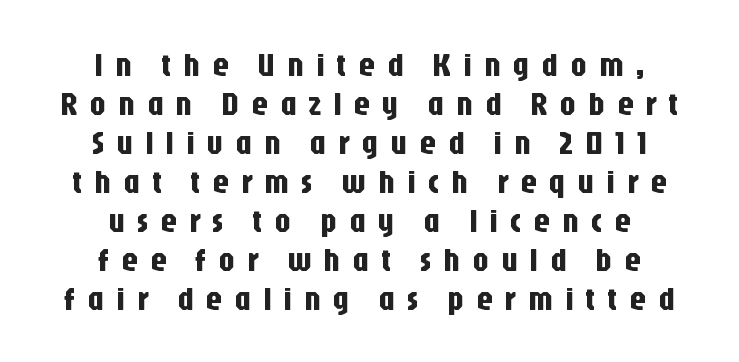
The image shows 33 px condensed sans-serif type, upright; set centered, line spacing 1.18x, unusually wide letter spacing (+0.35 em), not underlined; low stroke contrast and a large x-height.
